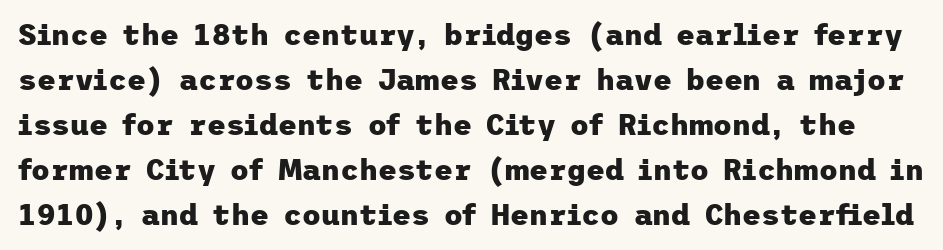
As a designer I'd log this as weight 700, bold. Check under the words: just untouched page. These lines were composed using upright roman letters. Reading down the column, the eye jumps a familiar distance to each next line. How are the letters spaced? Ordinarily, with no added tracking. The passage shown is typeset with a sans-serif family.
